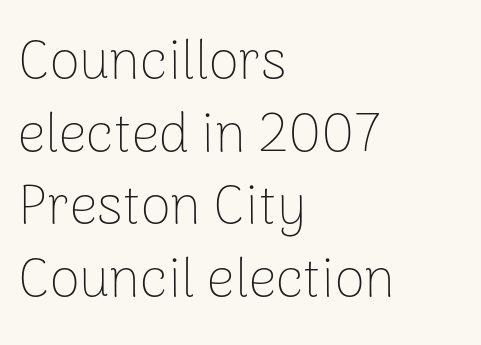
The image shows 55 px thin sans-serif type, upright; set left-aligned, normal line spacing (1.32x), normal letter spacing, not underlined; low stroke contrast and a medium x-height.
